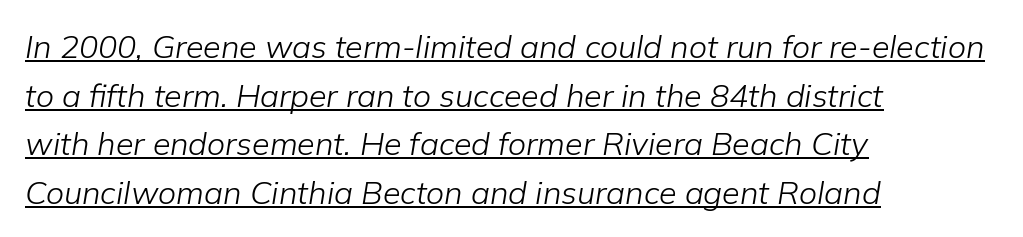
{"italic": "yes", "lean": "right", "slant_degrees": 9, "bold": "no", "weight": "light", "width": "normal", "stroke_contrast": "low", "x_height": "medium", "monospaced": "no", "underline": "yes", "align": "left", "line_spacing": "normal", "line_spacing_ratio": 1.52, "letter_spacing": "normal", "letter_spacing_em": 0.0, "glyph_px": 32}
